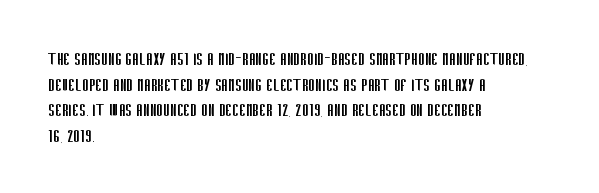
The image shows 20 px text type, upright; set left-aligned, normal line spacing (1.28x), normal letter spacing, not underlined.
